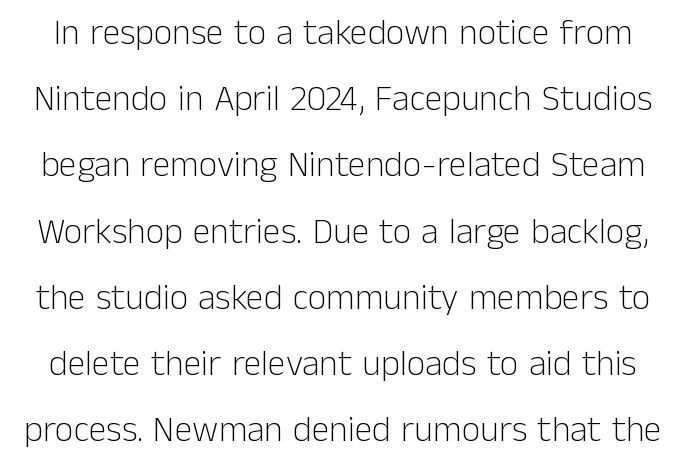
{"serif": "no", "italic": "no", "bold": "no", "weight": "light", "width": "normal", "stroke_contrast": "low", "x_height": "medium", "monospaced": "no", "underline": "no", "line_spacing_ratio": 1.84, "letter_spacing": "normal", "letter_spacing_em": 0.0, "glyph_px": 36}
